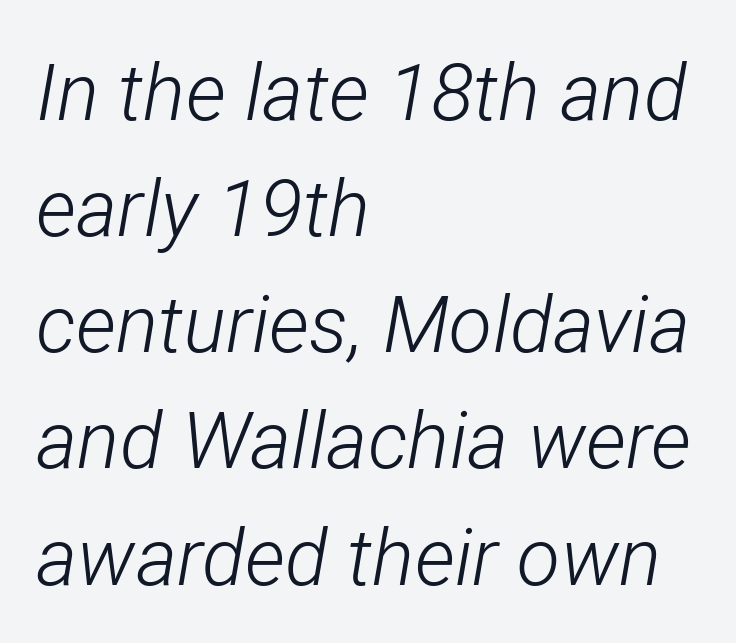
Q: Is the text bold? A: No.
Q: Is the text italic (slanted)? A: Yes, it leans right by about 12 degrees.
Q: Is the text underlined? A: No.
Q: How is the paragraph aligned? A: Left-aligned.
Q: Is the spacing between letters normal or unusually wide? A: Normal.
Q: Is the spacing between lines tight, normal or loose? A: Normal.
Q: Width (condensed, normal, or wide)? A: Condensed.
Q: Stroke contrast? A: Low.
Q: x-height? A: Medium.
Q: Monospaced? A: No.
